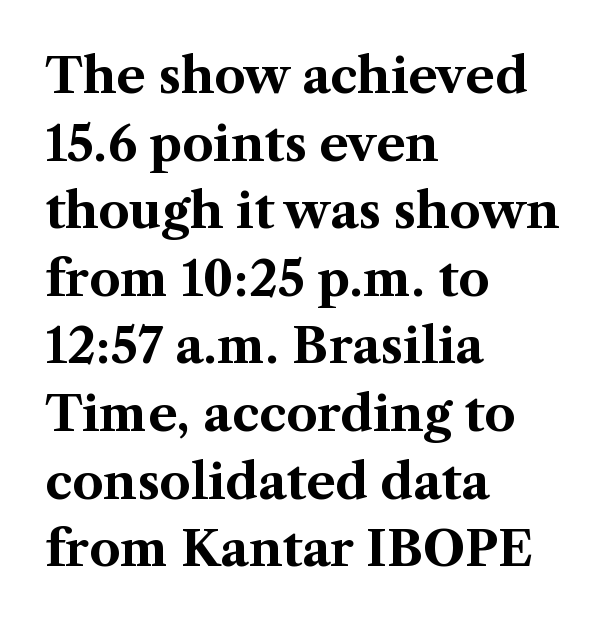
Q: Is the text bold? A: Yes.
Q: Is the text italic (slanted)? A: No, it is upright.
Q: Is the typeface a serif or a sans-serif typeface? A: Serif.
Q: Is the text underlined? A: No.
Q: How is the paragraph aligned? A: Left-aligned.
Q: Is the spacing between letters normal or unusually wide? A: Normal.
Q: Is the spacing between lines tight, normal or loose? A: Normal.
Q: Width (condensed, normal, or wide)? A: Normal.
Q: Stroke contrast? A: Medium.
Q: x-height? A: Medium.
Q: Monospaced? A: No.
